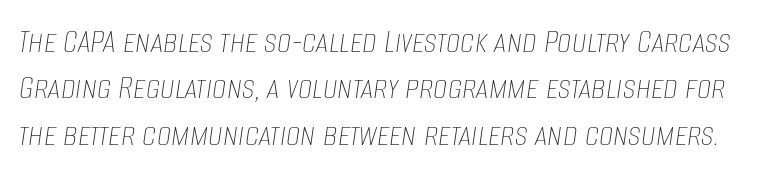
{"italic": "yes", "lean": "right", "slant_degrees": 8, "bold": "no", "weight": "thin", "width": "condensed", "stroke_contrast": "low", "x_height": "large", "monospaced": "no", "underline": "no", "line_spacing": "normal", "line_spacing_ratio": 1.29, "letter_spacing": "normal", "letter_spacing_em": 0.0, "glyph_px": 36}
